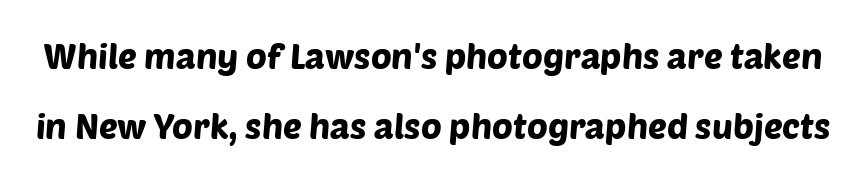
How would I describe the line gaps? Wide and relaxed. You could call the tracking neutral — neither tight nor loose. A typesetter would label this face a sans. The letters advance in unequal steps, a hallmark of proportional type.
